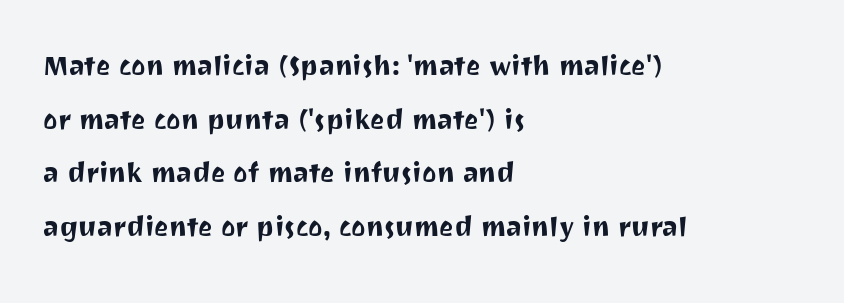
The image shows 34 px sans-serif type, upright; set left-aligned, normal line spacing (1.58x), normal letter spacing, not underlined; medium stroke contrast and a medium x-height.
